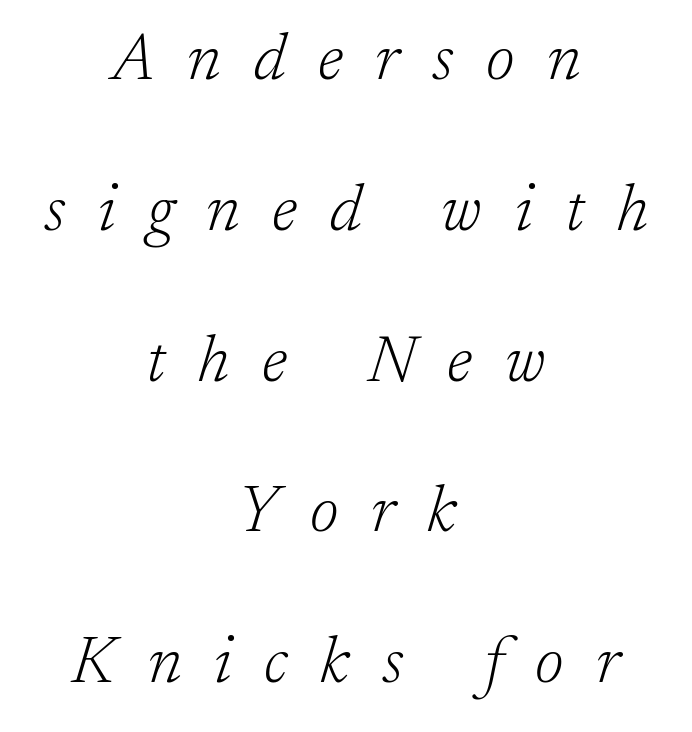
Q: Is the text bold? A: No.
Q: Is the text italic (slanted)? A: Yes, it leans right by about 17 degrees.
Q: Is the typeface a serif or a sans-serif typeface? A: Serif.
Q: Is the text underlined? A: No.
Q: How is the paragraph aligned? A: Centered.
Q: Is the spacing between letters normal or unusually wide? A: Unusually wide.
Q: Is the spacing between lines tight, normal or loose? A: Loose.
Q: Width (condensed, normal, or wide)? A: Normal.
Q: Stroke contrast? A: Low.
Q: x-height? A: Medium.
Q: Monospaced? A: No.
